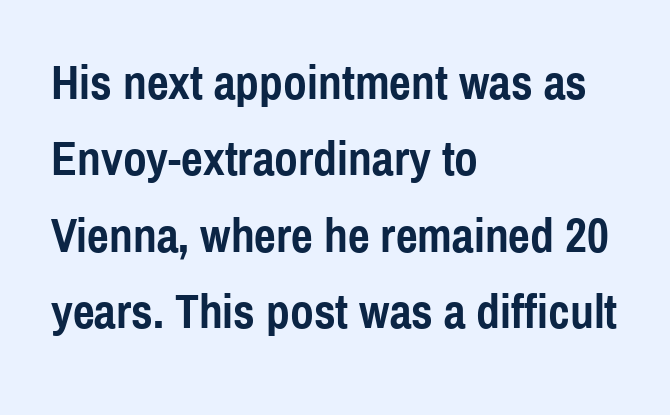
{"serif": "no", "italic": "no", "bold": "yes", "weight": "semibold", "width": "condensed", "x_height": "medium", "monospaced": "no", "underline": "no", "align": "left", "line_spacing": "normal", "line_spacing_ratio": 1.59, "letter_spacing": "normal", "letter_spacing_em": 0.0, "glyph_px": 48}
